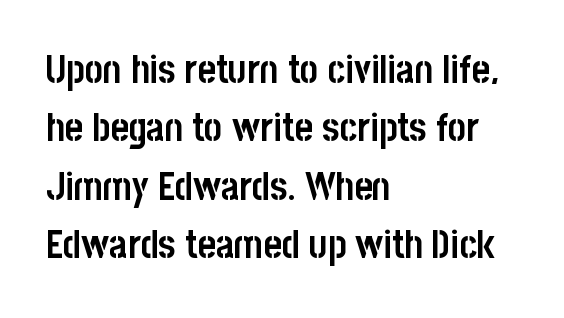
Q: Is the text bold? A: Yes.
Q: Is the text italic (slanted)? A: No, it is upright.
Q: Is the typeface a serif or a sans-serif typeface? A: Sans-serif.
Q: Is the text underlined? A: No.
Q: How is the paragraph aligned? A: Left-aligned.
Q: Is the spacing between letters normal or unusually wide? A: Normal.
Q: Is the spacing between lines tight, normal or loose? A: Normal.
Q: Width (condensed, normal, or wide)? A: Condensed.
Q: Stroke contrast? A: Low.
Q: x-height? A: Large.
Q: Monospaced? A: No.
